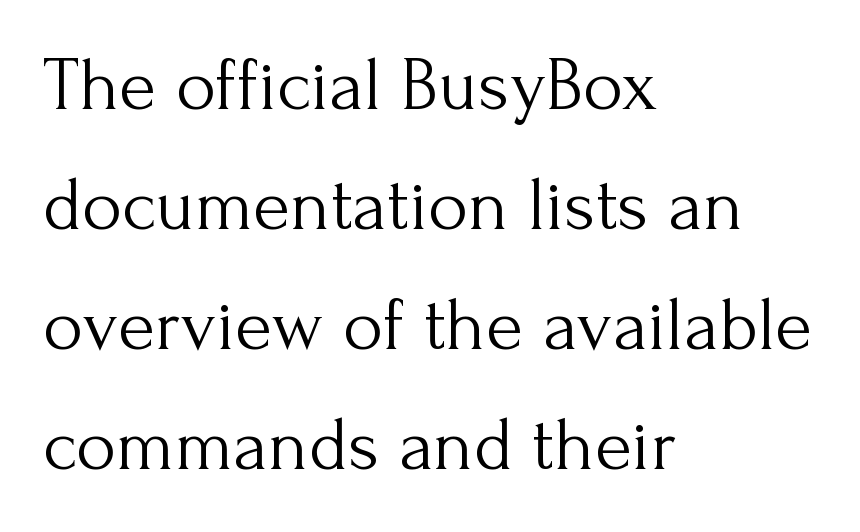
The image shows 76 px light serif type, upright; set left-aligned, normal line spacing (1.58x), normal letter spacing, not underlined; medium stroke contrast and a small x-height.
